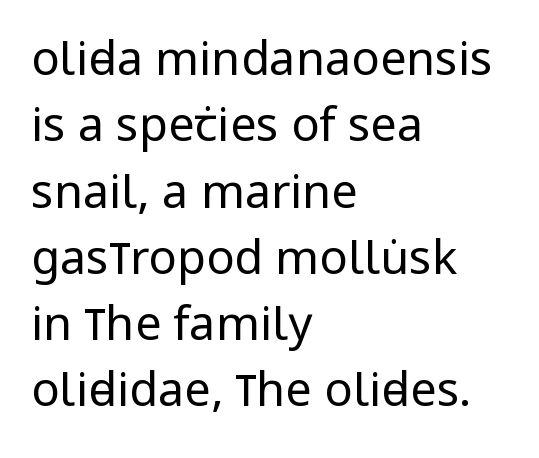
Q: Is the text bold? A: No.
Q: Is the text italic (slanted)? A: No, it is upright.
Q: Is the typeface a serif or a sans-serif typeface? A: Sans-serif.
Q: Is the text underlined? A: No.
Q: How is the paragraph aligned? A: Left-aligned.
Q: Is the spacing between letters normal or unusually wide? A: Normal.
Q: Is the spacing between lines tight, normal or loose? A: Normal.
Q: Width (condensed, normal, or wide)? A: Condensed.
Q: Stroke contrast? A: Low.
Q: x-height? A: Large.
Q: Monospaced? A: No.
